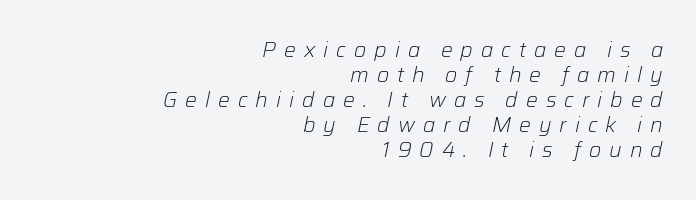
The typography opts for an oblique posture over an upright one. This rendering features lettering with no underline. Compared with typical body copy, the letter spacing here is much looser. The characters are drawn with everyday or finer stroke widths.
